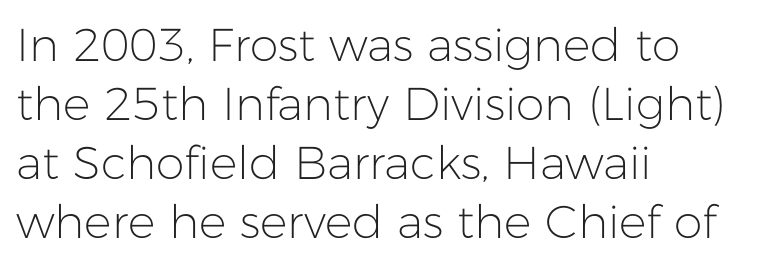
{"serif": "no", "italic": "no", "bold": "no", "weight": "light", "width": "normal", "stroke_contrast": "low", "x_height": "medium", "monospaced": "no", "underline": "no", "align": "left", "line_spacing": "normal", "line_spacing_ratio": 1.28, "letter_spacing": "normal", "letter_spacing_em": 0.0, "glyph_px": 46}
